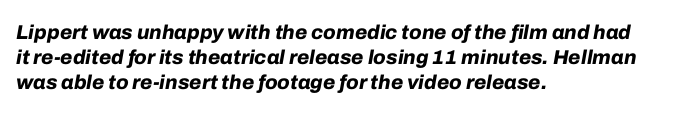
{"italic": "yes", "lean": "right", "slant_degrees": 10, "bold": "yes", "underline": "no", "align": "left", "line_spacing": "normal", "line_spacing_ratio": 1.25, "letter_spacing": "normal", "letter_spacing_em": 0.0, "glyph_px": 20}
